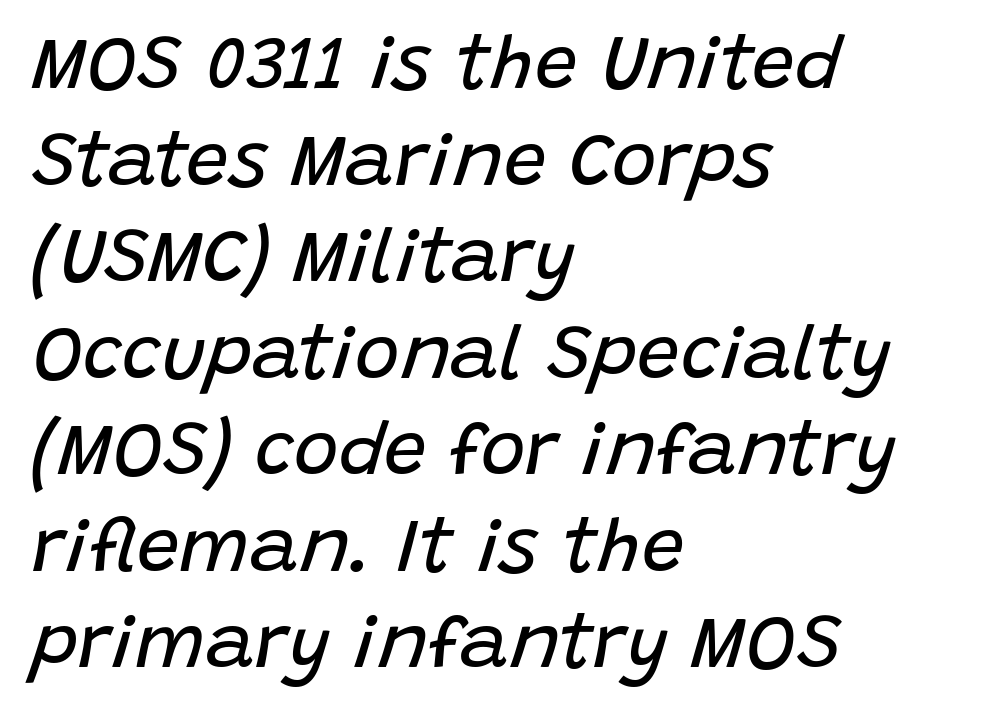
Students, note that the glyphs here touch the page at normal intervals. The area under the type is left untouched. There's an unmistakable incline to the writing here. The letterforms sit at book weight or below. Successive baselines arrive at the customary interval.
